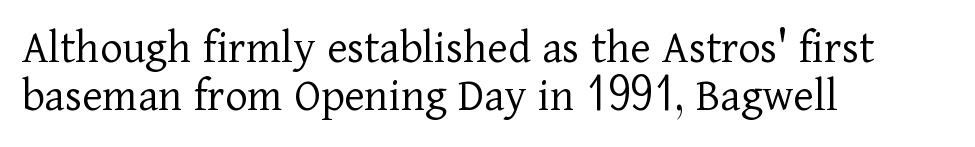
{"serif": "yes", "italic": "no", "bold": "no", "weight": "light", "width": "normal", "stroke_contrast": "low", "x_height": "medium", "monospaced": "no", "underline": "no", "align": "left", "line_spacing": "tight", "line_spacing_ratio": 1.0, "letter_spacing": "normal", "letter_spacing_em": 0.0, "glyph_px": 48}
